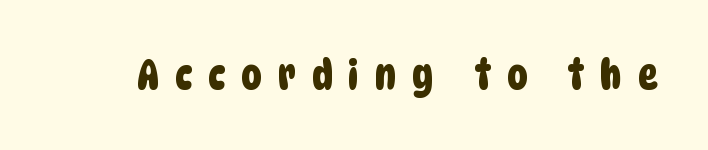
Q: Is the typeface a serif or a sans-serif typeface? A: Sans-serif.
Q: Is the text underlined? A: No.
Q: Is the spacing between letters normal or unusually wide? A: Unusually wide.
Q: Width (condensed, normal, or wide)? A: Condensed.
Q: Stroke contrast? A: Low.
Q: x-height? A: Large.
Q: Monospaced? A: No.
